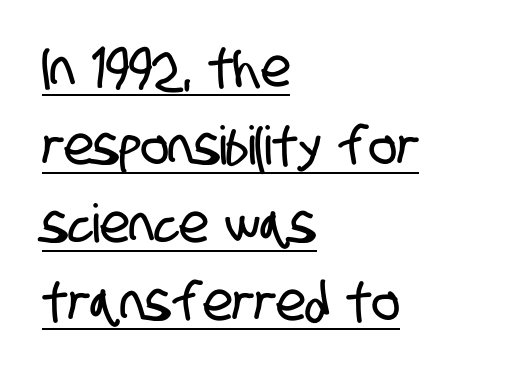
The string is rendered with underlining switched on. How would I describe the line gaps? Plain and ordinary. Typographically, this falls in the sans-serif category. The gaps between neighbouring characters are ordinary and unremarkable. Spacing verdict: proportional, widths tailored to each character.
